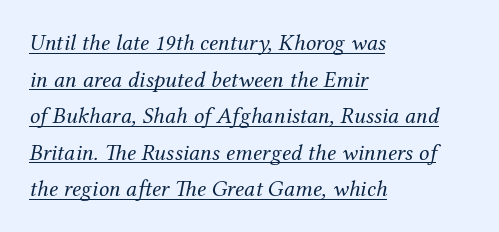
{"italic": "yes", "lean": "right", "slant_degrees": 12, "bold": "no", "underline": "yes", "align": "left", "line_spacing": "normal", "line_spacing_ratio": 1.59, "letter_spacing": "normal", "letter_spacing_em": 0.0, "glyph_px": 23}
